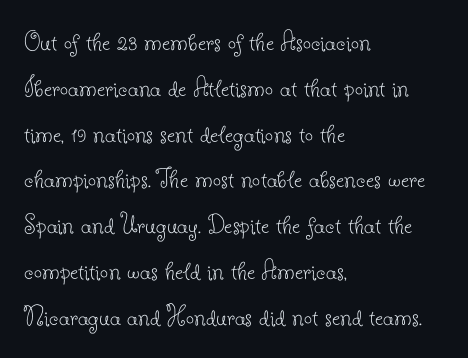
The image shows 29 px thin serif type, upright; set left-aligned, normal line spacing (1.58x), normal letter spacing, not underlined; low stroke contrast and a small x-height.
